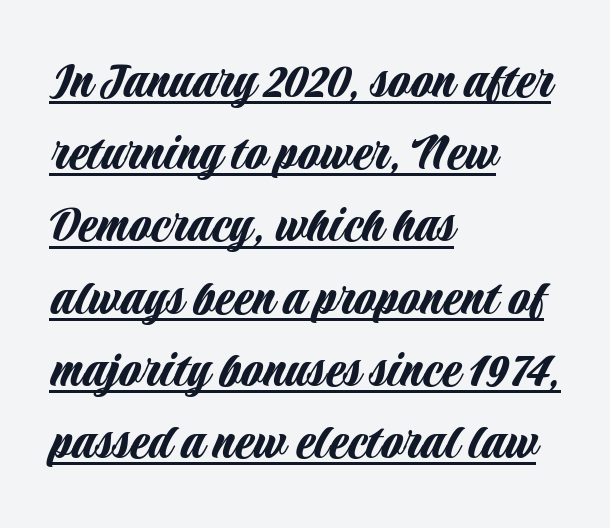
The image shows 56 px condensed sans-serif type; set left-aligned, normal line spacing (1.29x), normal letter spacing, underlined; low stroke contrast and a large x-height.
